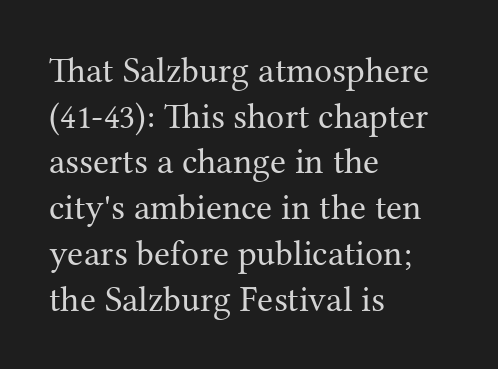
A roman cut, with each character standing at attention. The type family on display is of the serif kind. No heavy texture on the line: the type isn't bold. Lines of text with bare space underneath. Looks like regular typesetting: each glyph gets only the width it needs. Horizontally, the lines are justified to the leading edge only.
